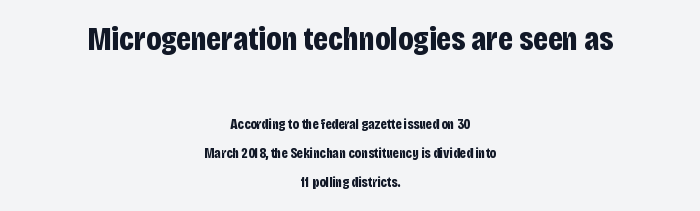
This rendering features lettering with no underline. Each letter keeps its own natural width here, so spacing adapts to shape. Quick note: not italic, upright. Does the type have serifs? No, each stem ends abruptly. Teacher's note: observe the equal gaps on both sides — that is centered alignment. Each new line begins a long way beneath the previous one.
